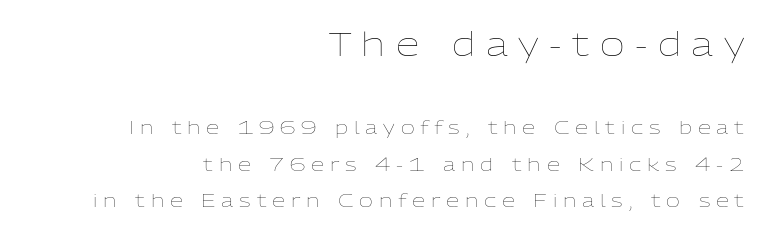
The image shows 34 px thin type, upright; set right-aligned, loose line spacing (1.92x), unusually wide letter spacing (+0.31 em), not underlined; the first (top) block is 1.79x larger; low stroke contrast and a medium x-height.
